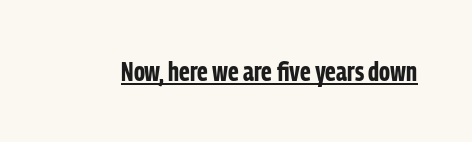
No extra tracking has been applied to these lines. Glance below the letters and you will spot a drawn line. Quick note: not italic, upright. The letters are bold, with thick, heavy strokes.
